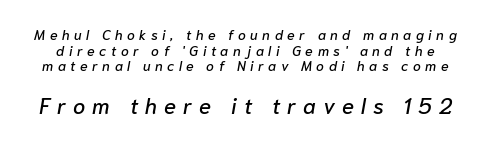
Q: Is the text italic (slanted)? A: Yes, it leans right by about 10 degrees.
Q: Is the text underlined? A: No.
Q: Is the spacing between letters normal or unusually wide? A: Unusually wide.
Q: Is the spacing between lines tight, normal or loose? A: Tight.
Q: Which block of text is set in a larger size, the first (top) or the second (bottom)? A: The second (bottom) one.
